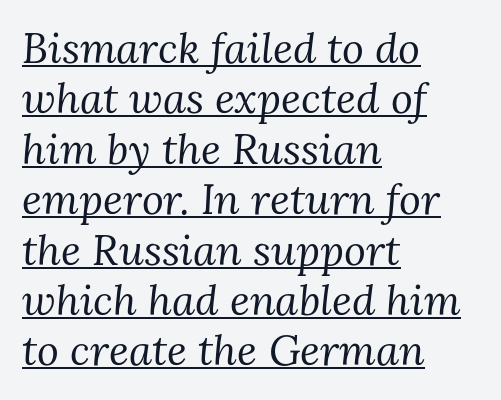
{"serif": "yes", "italic": "yes", "lean": "right", "slant_degrees": 3, "bold": "no", "weight": "regular", "width": "normal", "stroke_contrast": "medium", "x_height": "medium", "monospaced": "no", "underline": "yes", "align": "left", "line_spacing_ratio": 1.2, "letter_spacing": "normal", "letter_spacing_em": 0.0, "glyph_px": 42}
